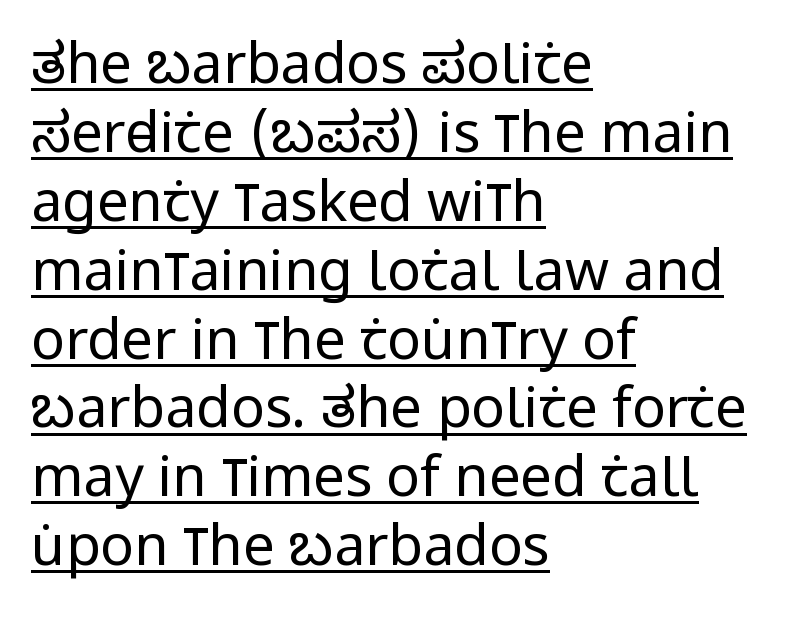
The strokes are not fattened; the text isn't bold. This rendering leaves character spacing at its baseline value. The ragged edge is on the right, which tells us the setting is flush left. The sample's only ornament is a line tracing under the words. The passage shown is typed in a proportional face where columns would drift.
